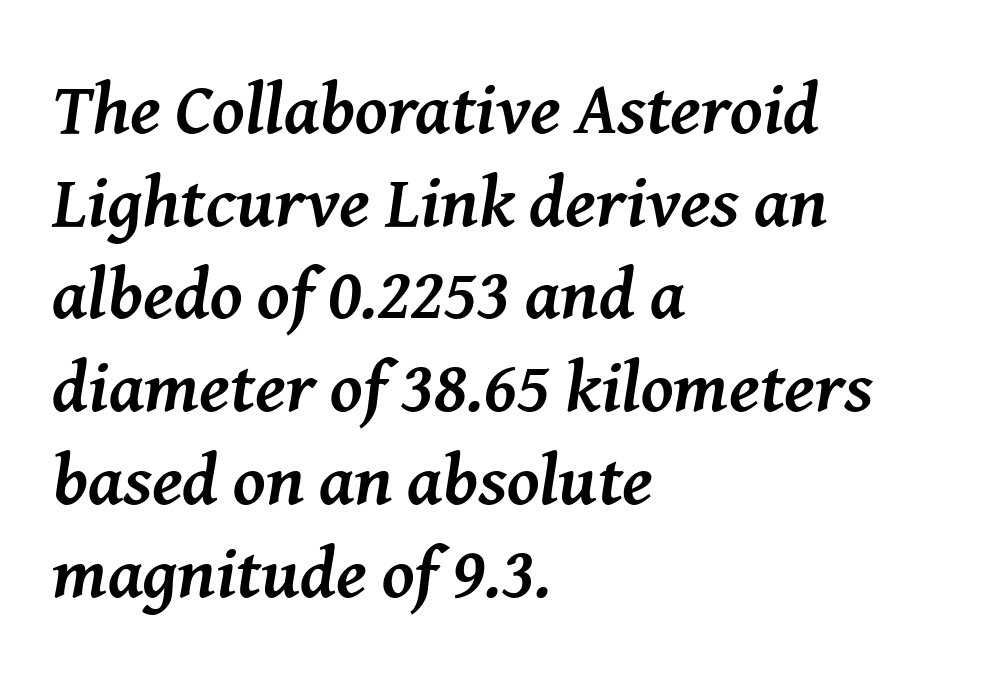
The rendering shows small feet on the letterforms — a serif design. Descenders hang freely into open space. Is the type bold? Yes — the strokes are clearly thick and heavy. Varying glyph widths throughout — classic text-font behaviour.
